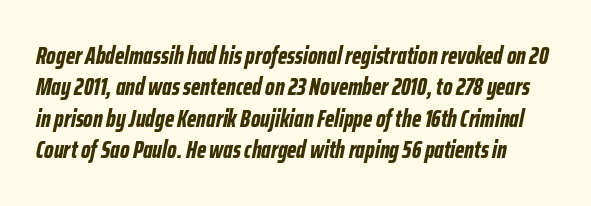
{"italic": "yes", "lean": "right", "slant_degrees": 12, "bold": "yes", "underline": "no", "line_spacing": "normal", "line_spacing_ratio": 1.31, "letter_spacing": "normal", "letter_spacing_em": 0.0, "glyph_px": 24}
